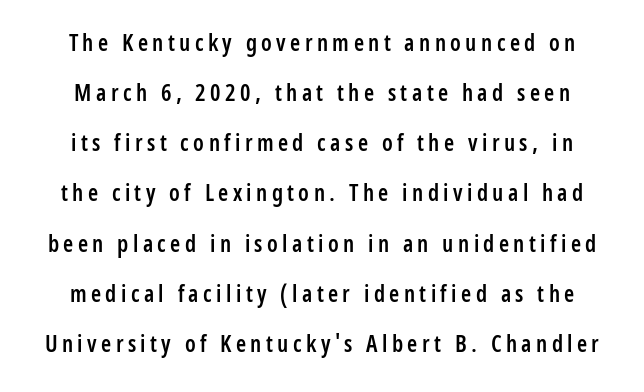
Q: Is the text bold? A: Semi-bold.
Q: Is the text italic (slanted)? A: No, it is upright.
Q: Is the text underlined? A: No.
Q: Is the spacing between lines tight, normal or loose? A: Loose.
